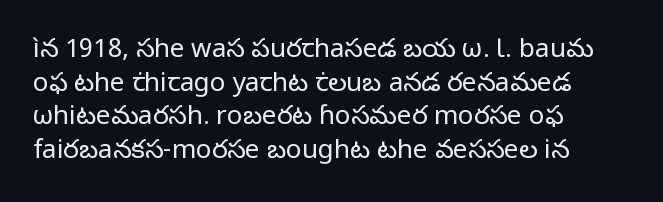
Q: Is the text bold? A: No.
Q: Is the text italic (slanted)? A: No, it is upright.
Q: Is the text underlined? A: No.
Q: How is the paragraph aligned? A: Left-aligned.
Q: Is the spacing between letters normal or unusually wide? A: Normal.
Q: Is the spacing between lines tight, normal or loose? A: Normal.
